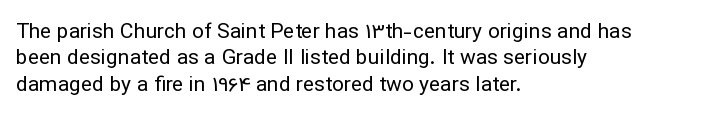
Q: Is the text bold? A: No.
Q: Is the text italic (slanted)? A: No, it is upright.
Q: Is the text underlined? A: No.
Q: How is the paragraph aligned? A: Left-aligned.
Q: Is the spacing between letters normal or unusually wide? A: Normal.
Q: Is the spacing between lines tight, normal or loose? A: Normal.
